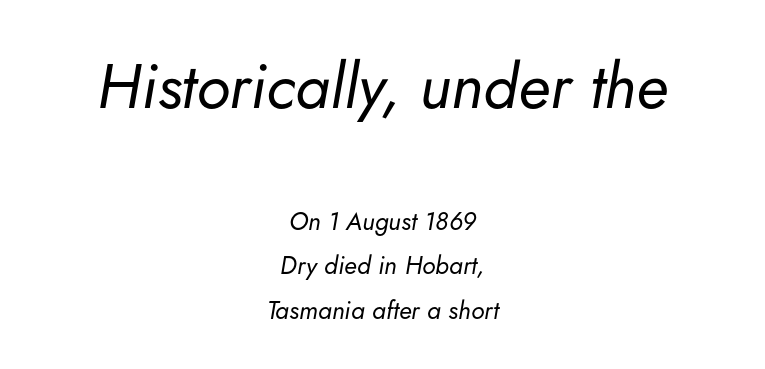
{"italic": "yes", "lean": "right", "slant_degrees": 5, "bold": "no", "weight": "regular", "width": "normal", "stroke_contrast": "low", "x_height": "small", "monospaced": "no", "underline": "no", "align": "center", "line_spacing_ratio": 1.78, "letter_spacing": "normal", "letter_spacing_em": 0.0, "larger_block": "first", "size_ratio": 2.52, "glyph_px": 63}
